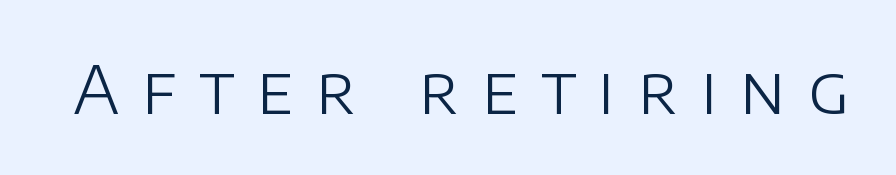
{"serif": "no", "italic": "no", "bold": "no", "weight": "light", "width": "normal", "stroke_contrast": "low", "x_height": "large", "monospaced": "no", "underline": "no", "letter_spacing": "wide", "letter_spacing_em": 0.34, "glyph_px": 66}
